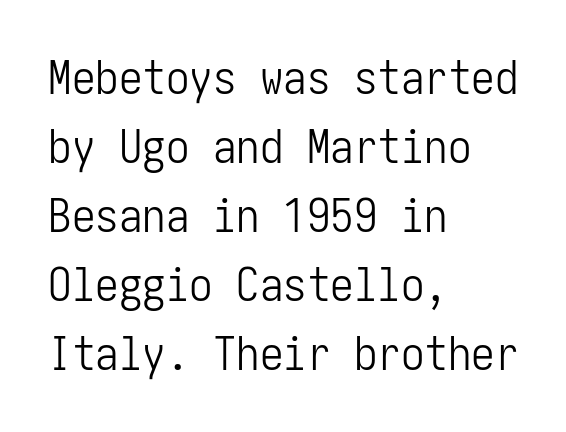
{"serif": "no", "italic": "no", "bold": "no", "weight": "light", "width": "condensed", "stroke_contrast": "low", "x_height": "medium", "underline": "no", "align": "left", "line_spacing": "normal", "line_spacing_ratio": 1.47, "letter_spacing": "normal", "letter_spacing_em": 0.0, "glyph_px": 47}
